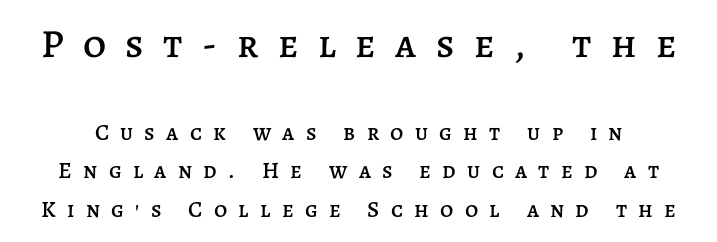
The image shows 40 px text type, upright; set normal line spacing (1.69x), unusually wide letter spacing (+0.49 em), not underlined; the first (top) block is 1.74x larger; low stroke contrast and a large x-height.
